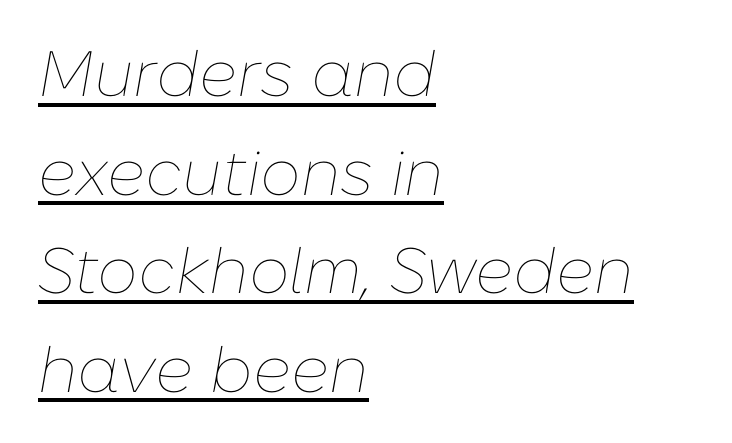
Q: Is the text bold? A: No.
Q: Is the text italic (slanted)? A: Yes, it leans right by about 10 degrees.
Q: Is the text underlined? A: Yes.
Q: How is the paragraph aligned? A: Left-aligned.
Q: Is the spacing between letters normal or unusually wide? A: Normal.
Q: Is the spacing between lines tight, normal or loose? A: Normal.
Q: Width (condensed, normal, or wide)? A: Normal.
Q: Stroke contrast? A: Low.
Q: x-height? A: Medium.
Q: Monospaced? A: No.
